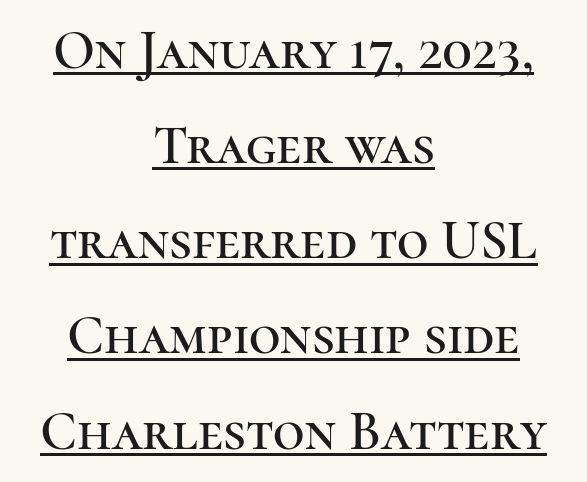
{"serif": "yes", "italic": "no", "width": "normal", "stroke_contrast": "high", "x_height": "medium", "monospaced": "no", "underline": "yes", "align": "center", "line_spacing_ratio": 1.73, "letter_spacing": "normal", "letter_spacing_em": 0.0, "glyph_px": 55}
